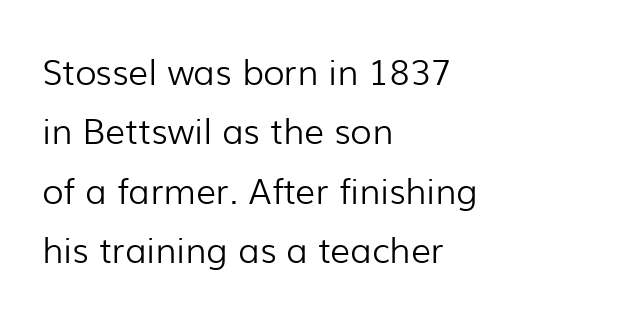
{"serif": "no", "italic": "no", "bold": "no", "weight": "light", "width": "normal", "stroke_contrast": "low", "x_height": "medium", "monospaced": "no", "underline": "no", "align": "left", "line_spacing": "normal", "line_spacing_ratio": 1.7, "letter_spacing": "normal", "letter_spacing_em": 0.0, "glyph_px": 35}
